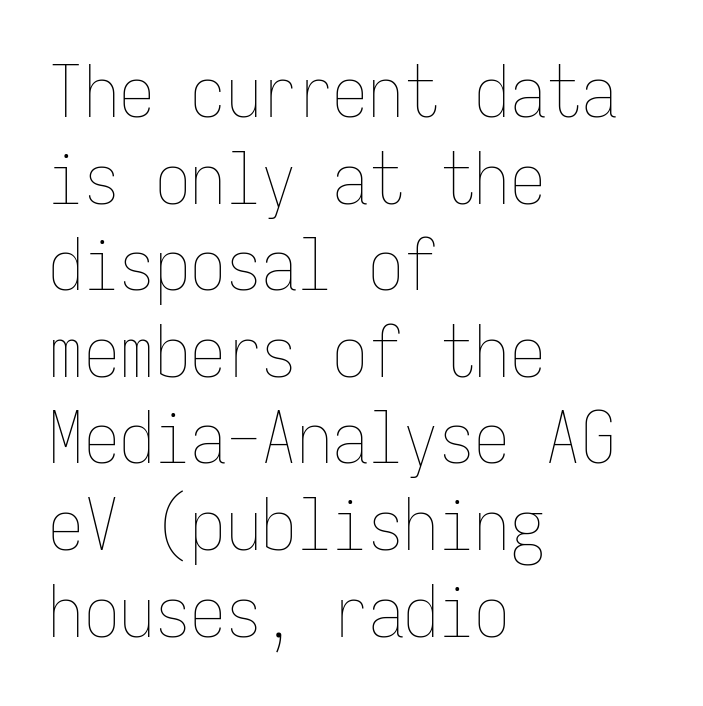
Q: Is the text bold? A: No.
Q: Is the text italic (slanted)? A: No, it is upright.
Q: Is the text underlined? A: No.
Q: How is the paragraph aligned? A: Left-aligned.
Q: Is the spacing between letters normal or unusually wide? A: Normal.
Q: Width (condensed, normal, or wide)? A: Condensed.
Q: Stroke contrast? A: Low.
Q: x-height? A: Medium.
Q: Monospaced? A: Yes.
